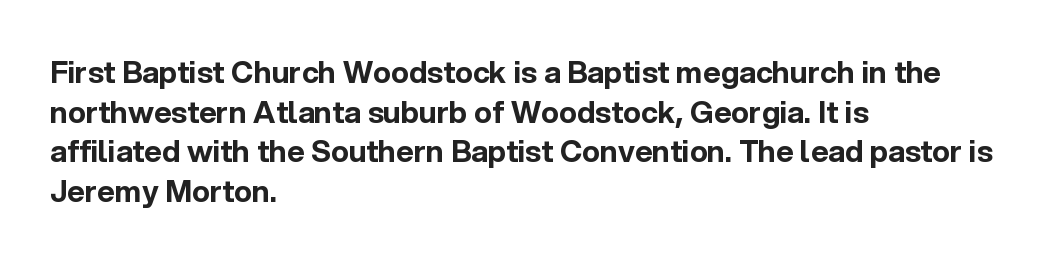
Q: Is the text bold? A: Yes.
Q: Is the text italic (slanted)? A: No, it is upright.
Q: Is the typeface a serif or a sans-serif typeface? A: Sans-serif.
Q: Is the text underlined? A: No.
Q: How is the paragraph aligned? A: Left-aligned.
Q: Is the spacing between letters normal or unusually wide? A: Normal.
Q: Is the spacing between lines tight, normal or loose? A: Normal.
Q: Width (condensed, normal, or wide)? A: Normal.
Q: x-height? A: Medium.
Q: Monospaced? A: No.
